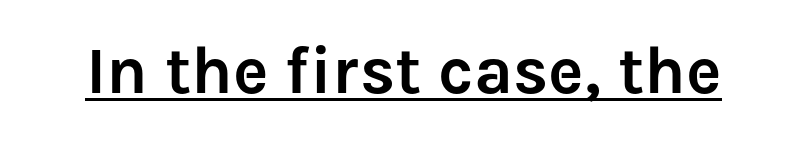
Q: Is the text italic (slanted)? A: No, it is upright.
Q: Is the typeface a serif or a sans-serif typeface? A: Sans-serif.
Q: Is the text underlined? A: Yes.
Q: Is the spacing between letters normal or unusually wide? A: Normal.
Q: Width (condensed, normal, or wide)? A: Normal.
Q: Stroke contrast? A: Low.
Q: x-height? A: Medium.
Q: Monospaced? A: No.
